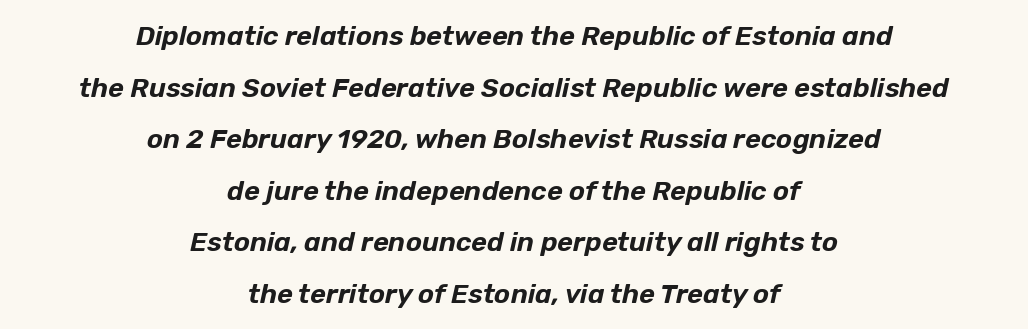
Honestly, there is no underline to notice here at all. Which margin do the lines hug? Neither — every line sits in the middle. The passage shown has conventional tracking throughout. The lettering tilts uniformly, giving the passage an italic look.
